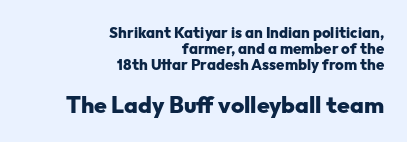
Q: Is the text bold? A: Yes.
Q: Is the text italic (slanted)? A: No, it is upright.
Q: Is the text underlined? A: No.
Q: How is the paragraph aligned? A: Right-aligned.
Q: Is the spacing between letters normal or unusually wide? A: Normal.
Q: Is the spacing between lines tight, normal or loose? A: Tight.
Q: Which block of text is set in a larger size, the first (top) or the second (bottom)? A: The second (bottom) one.
